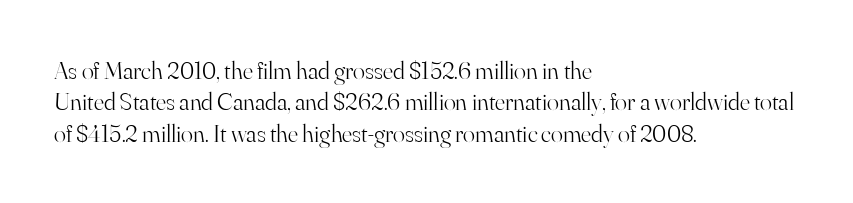
The image shows 25 px text type, upright; set left-aligned, normal line spacing (1.26x), normal letter spacing, not underlined.
